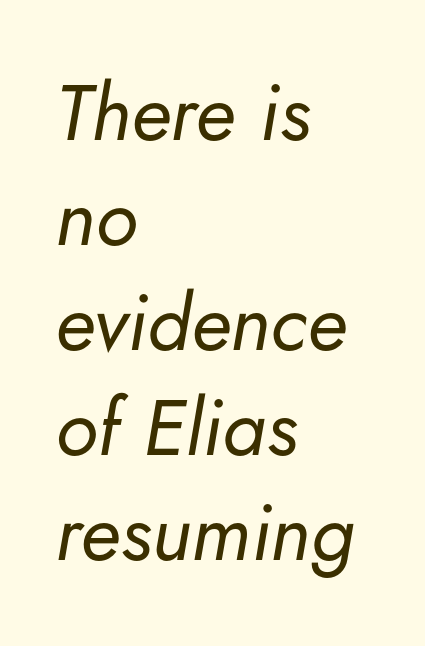
Characters follow at the spacing the type designer built in. This sample keeps an unexceptional amount of space between lines. Tall strokes in this sample are angled rather than plumb. Varying glyph widths throughout — classic text-font behaviour. The typesetter chose a ragged-right arrangement here. Bare-footed words on every line.
